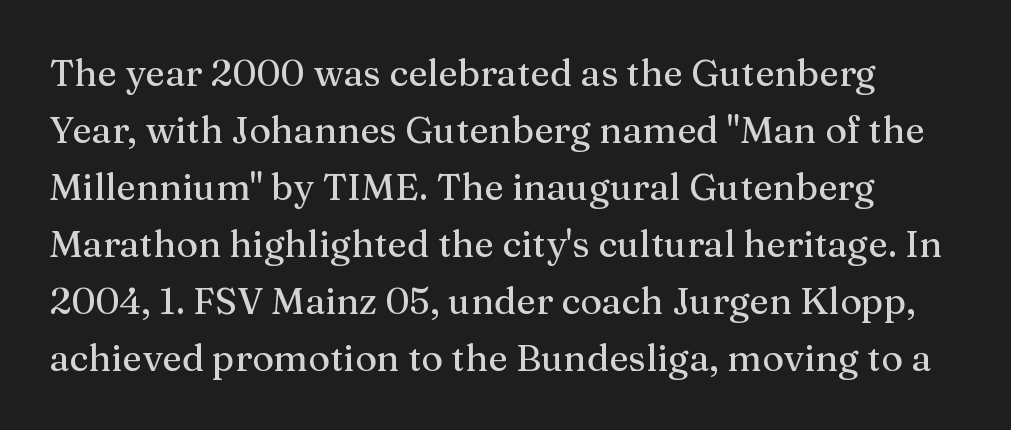
Q: Is the text italic (slanted)? A: No, it is upright.
Q: Is the typeface a serif or a sans-serif typeface? A: Serif.
Q: Is the text underlined? A: No.
Q: Is the spacing between letters normal or unusually wide? A: Normal.
Q: Is the spacing between lines tight, normal or loose? A: Normal.
Q: Width (condensed, normal, or wide)? A: Normal.
Q: Stroke contrast? A: Medium.
Q: x-height? A: Medium.
Q: Monospaced? A: No.
